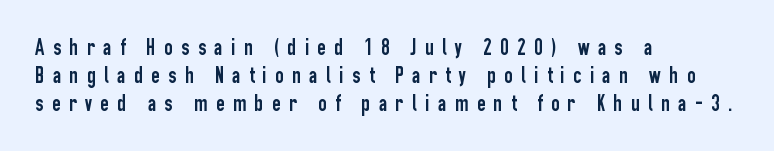
The image shows 23 px text type, upright; set left-aligned, line spacing 1.21x, unusually wide letter spacing (+0.37 em), not underlined.
